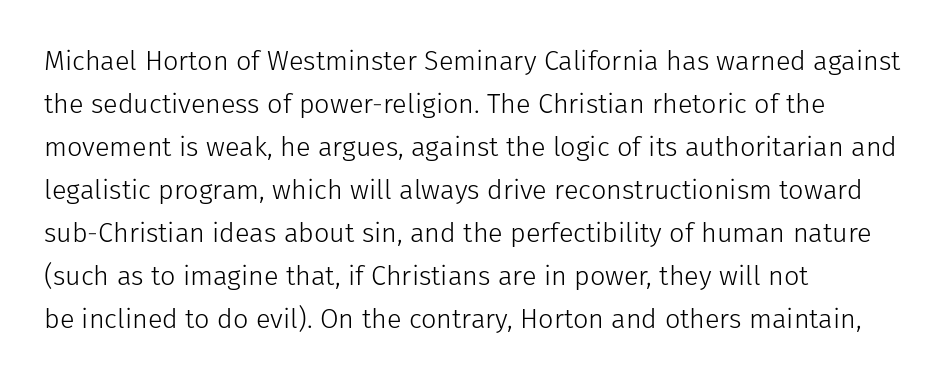
{"italic": "no", "bold": "no", "underline": "no", "align": "left", "line_spacing": "normal", "line_spacing_ratio": 1.59, "letter_spacing": "normal", "letter_spacing_em": 0.0, "glyph_px": 27}
